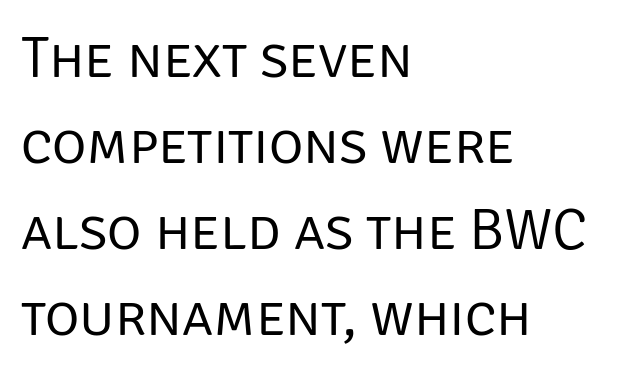
Note the varied advance widths — an 'i' is clearly narrower than an 'm'. Lines of text with bare space underneath. To sum up the face: it is a sans, with no serifs. This reads as an unemphasized weight, regular at the heaviest.
